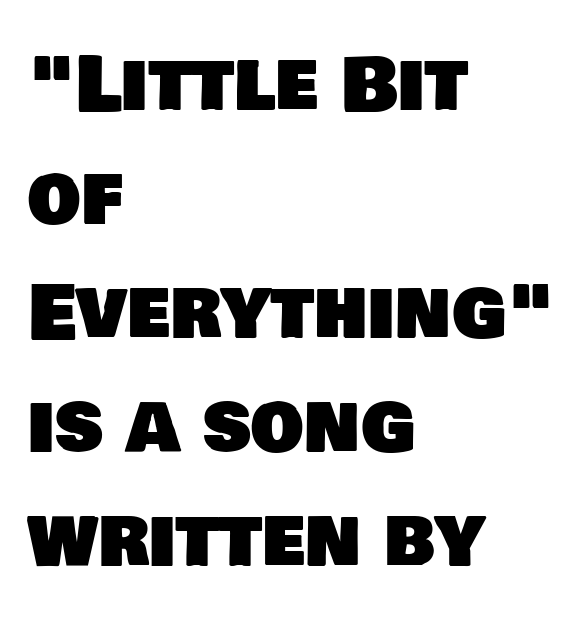
Q: Is the typeface a serif or a sans-serif typeface? A: Sans-serif.
Q: Is the text underlined? A: No.
Q: How is the paragraph aligned? A: Left-aligned.
Q: Is the spacing between letters normal or unusually wide? A: Normal.
Q: Is the spacing between lines tight, normal or loose? A: Normal.
Q: Width (condensed, normal, or wide)? A: Normal.
Q: Stroke contrast? A: Low.
Q: x-height? A: Large.
Q: Monospaced? A: No.
